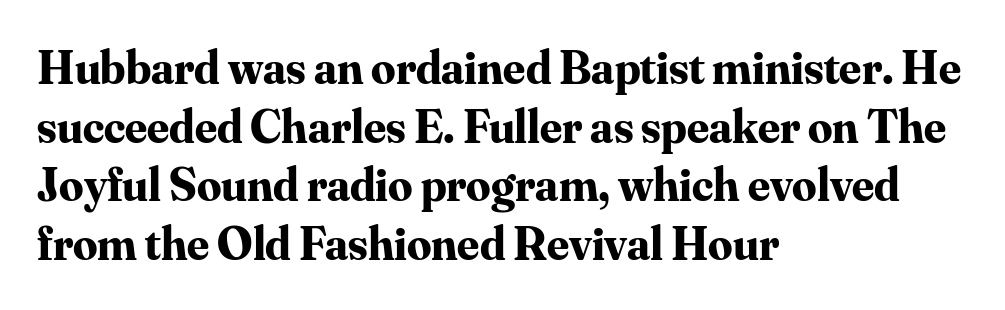
The image shows 48 px bold serif type, upright; set left-aligned, line spacing 1.22x, normal letter spacing, not underlined; medium stroke contrast and a small x-height.
